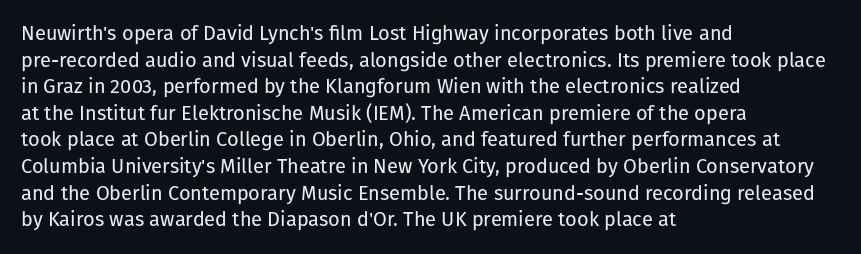
{"italic": "no", "bold": "no", "underline": "no", "align": "left", "line_spacing": "normal", "line_spacing_ratio": 1.33, "letter_spacing": "normal", "letter_spacing_em": 0.0, "glyph_px": 20}
